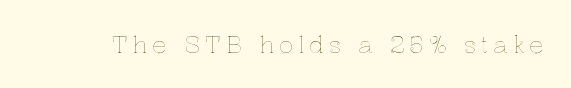
Q: Is the text italic (slanted)? A: No, it is upright.
Q: Is the text underlined? A: No.
Q: Is the spacing between letters normal or unusually wide? A: Unusually wide.
